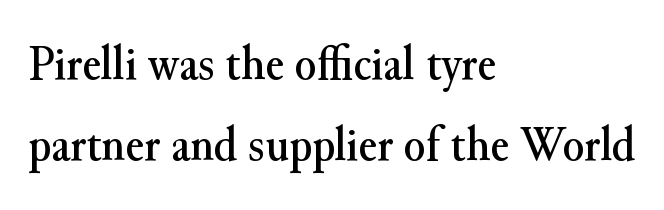
Varying glyph widths throughout — classic text-font behaviour. Ordinary non-slanted type is in use. The glyphs in this specimen are seriffed. Standard letterfit; no display-style spreading of the glyphs.
